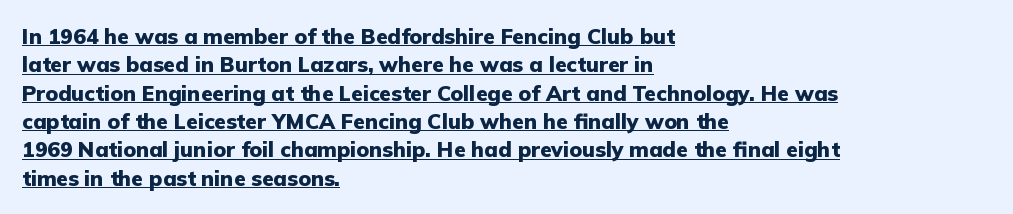
The passage is arranged the way most books set body copy — flush left. This is heavy type, rendered in bold. The tracking reads as untouched default to a designer's eye. Nope, not italic — everything's standing straight.
